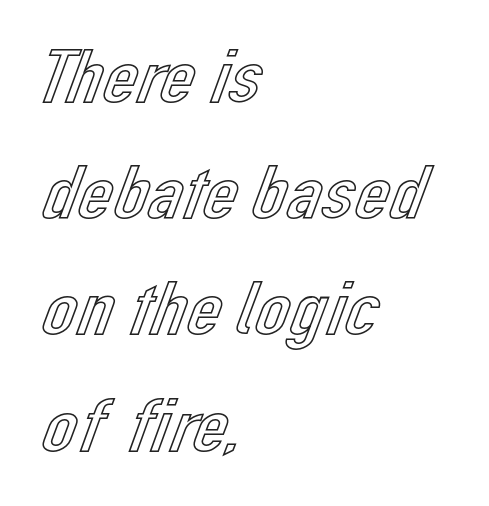
{"width": "normal", "x_height": "medium", "monospaced": "no", "underline": "no", "align": "left", "line_spacing": "normal", "line_spacing_ratio": 1.49, "letter_spacing": "normal", "letter_spacing_em": 0.0, "glyph_px": 78}
